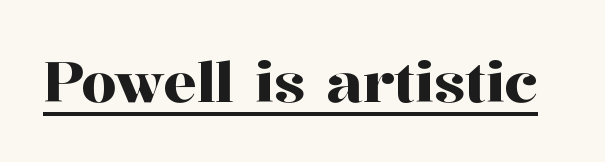
The image shows 56 px serif type, upright; set normal letter spacing, underlined; high stroke contrast and a medium x-height.
